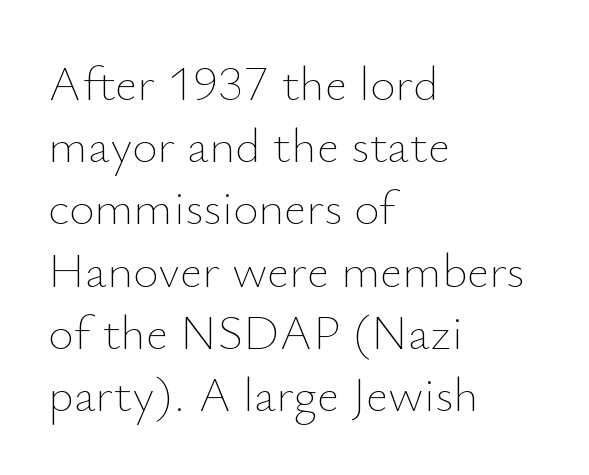
{"italic": "no", "bold": "no", "weight": "thin", "width": "normal", "stroke_contrast": "low", "x_height": "small", "monospaced": "no", "underline": "no", "align": "left", "line_spacing": "normal", "line_spacing_ratio": 1.27, "letter_spacing": "normal", "letter_spacing_em": 0.0, "glyph_px": 49}
